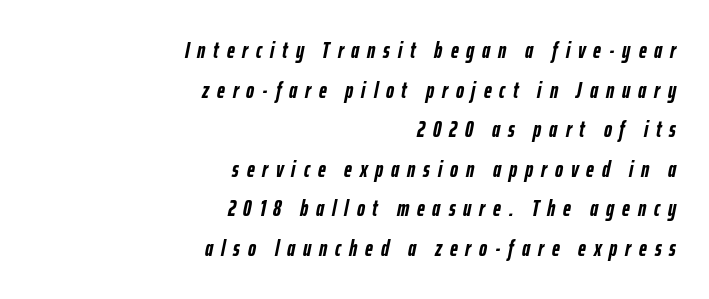
{"italic": "yes", "lean": "right", "slant_degrees": 12, "bold": "yes", "underline": "no", "align": "right", "line_spacing_ratio": 1.8, "letter_spacing": "wide", "letter_spacing_em": 0.36, "glyph_px": 22}
